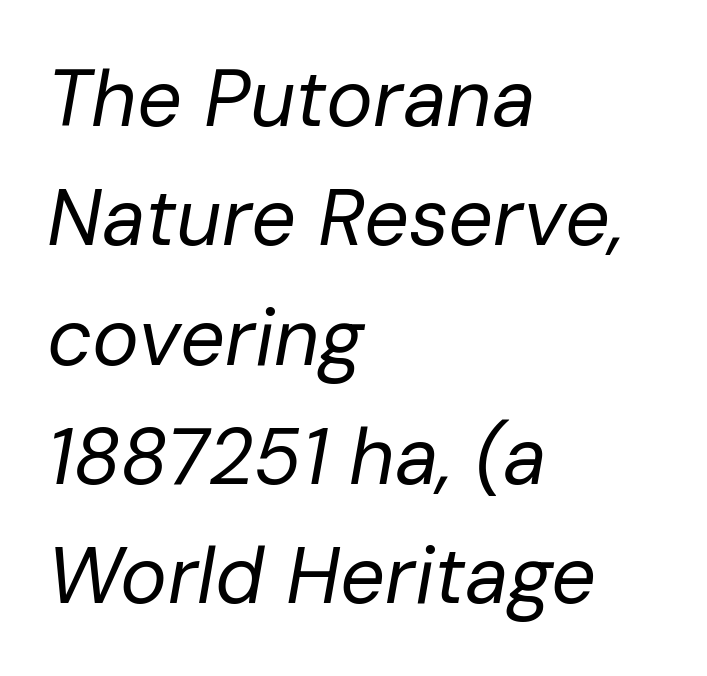
The image shows 79 px regular-weight type, italic (leaning right); set left-aligned, normal line spacing (1.51x), normal letter spacing, not underlined; low stroke contrast and a medium x-height.
